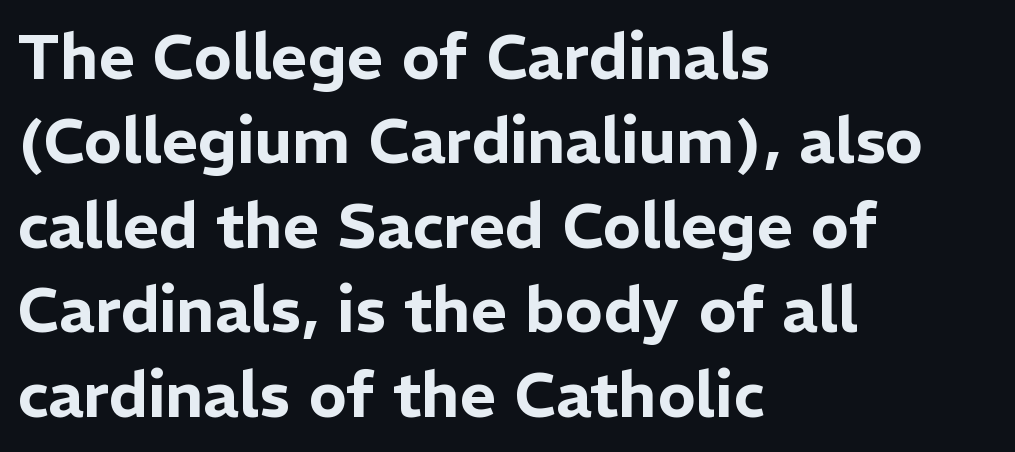
The image shows 63 px sans-serif type, upright; set left-aligned, normal line spacing (1.34x), normal letter spacing, not underlined; low stroke contrast and a medium x-height.
